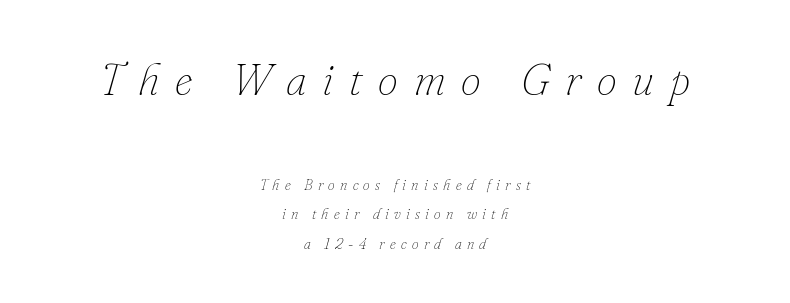
Q: Is the text bold? A: No.
Q: Is the text italic (slanted)? A: Yes, it leans right by about 16 degrees.
Q: Is the text underlined? A: No.
Q: How is the paragraph aligned? A: Centered.
Q: Is the spacing between letters normal or unusually wide? A: Unusually wide.
Q: Is the spacing between lines tight, normal or loose? A: Loose.
Q: Which block of text is set in a larger size, the first (top) or the second (bottom)? A: The first (top) one.
Q: Width (condensed, normal, or wide)? A: Normal.
Q: Stroke contrast? A: Low.
Q: x-height? A: Small.
Q: Monospaced? A: No.
